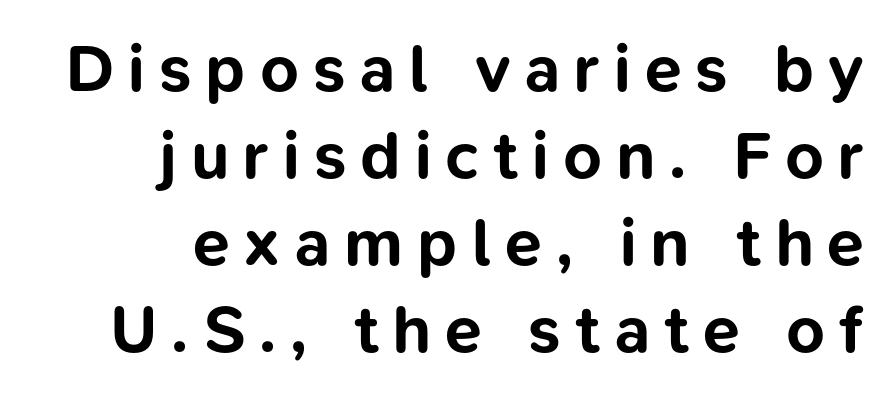
The image shows 67 px bold sans-serif type, upright; set right-aligned, normal line spacing (1.3x), unusually wide letter spacing (+0.21 em), not underlined; low stroke contrast and a medium x-height.
